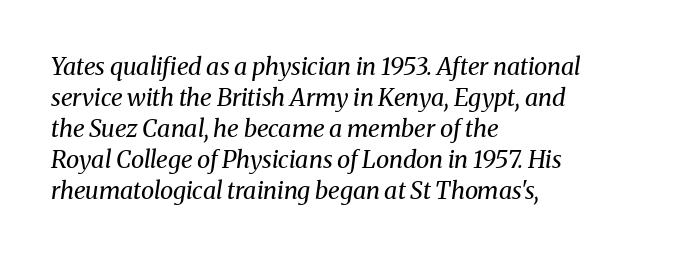
The font sits on the lighter half of the weight spectrum, regular included. Layout note: lines flush left. Regular leading. An italicized treatment has been applied to the whole sample. Glance below the letters and you will spot only blank space.
